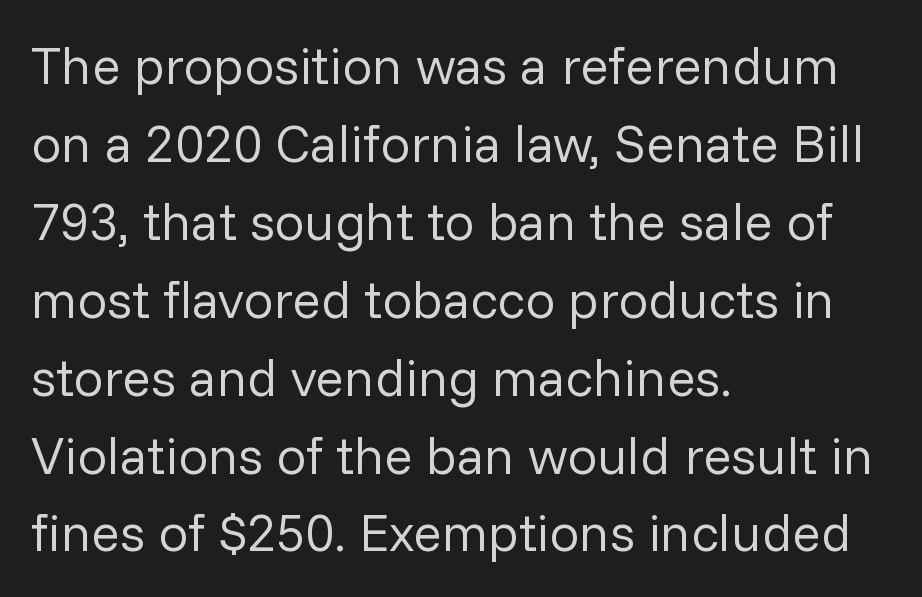
Q: Is the text bold? A: No.
Q: Is the text italic (slanted)? A: No, it is upright.
Q: Is the typeface a serif or a sans-serif typeface? A: Sans-serif.
Q: Is the text underlined? A: No.
Q: How is the paragraph aligned? A: Left-aligned.
Q: Is the spacing between letters normal or unusually wide? A: Normal.
Q: Is the spacing between lines tight, normal or loose? A: Normal.
Q: Width (condensed, normal, or wide)? A: Normal.
Q: Stroke contrast? A: Low.
Q: x-height? A: Medium.
Q: Monospaced? A: No.
